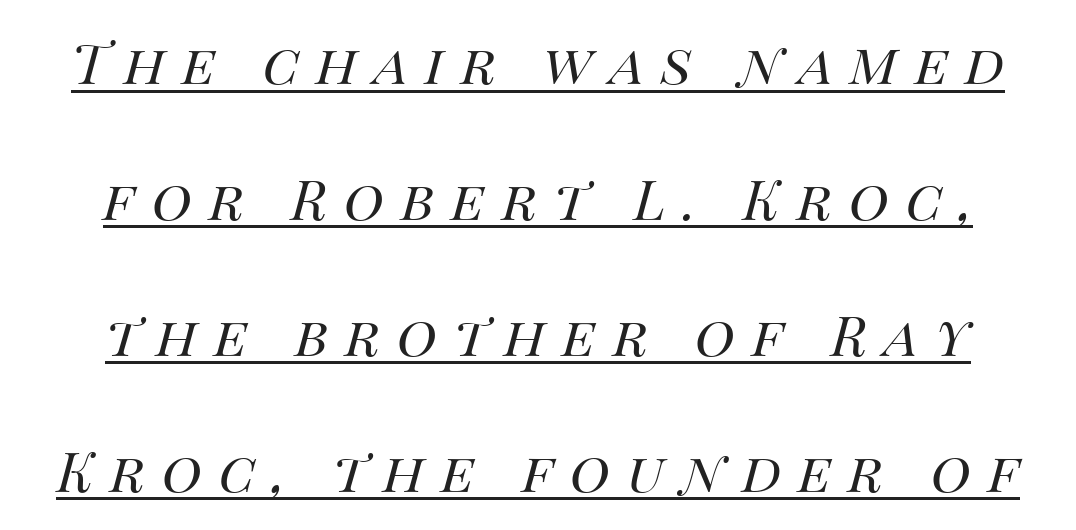
{"italic": "yes", "lean": "right", "slant_degrees": 14, "bold": "no", "weight": "regular", "width": "normal", "stroke_contrast": "medium", "x_height": "large", "monospaced": "no", "underline": "yes", "align": "center", "line_spacing": "loose", "line_spacing_ratio": 2.47, "letter_spacing": "wide", "letter_spacing_em": 0.3, "glyph_px": 55}
